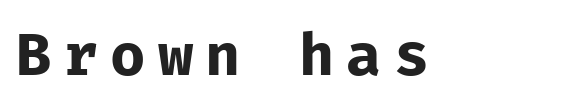
Q: Is the text bold? A: No.
Q: Is the text italic (slanted)? A: No, it is upright.
Q: Is the typeface a serif or a sans-serif typeface? A: Sans-serif.
Q: Is the text underlined? A: No.
Q: Is the spacing between letters normal or unusually wide? A: Unusually wide.
Q: Width (condensed, normal, or wide)? A: Normal.
Q: Stroke contrast? A: Low.
Q: x-height? A: Medium.
Q: Monospaced? A: Yes.
